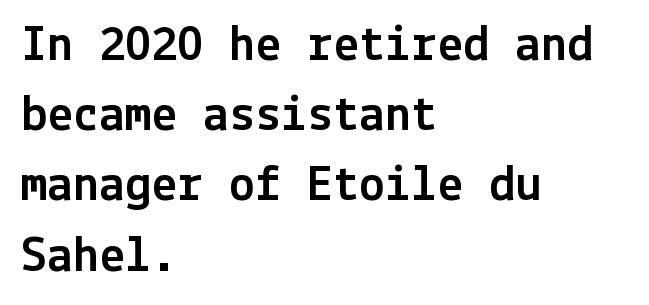
Notice how descenders clear the ascenders below comfortably — that's standard leading. Classification — sans serif. The type is set solid horizontally, with unmodified tracking. Posture: vertical. Which margin do the lines hug? The left one — the right edge is uneven. Lines of text with bare space underneath.
